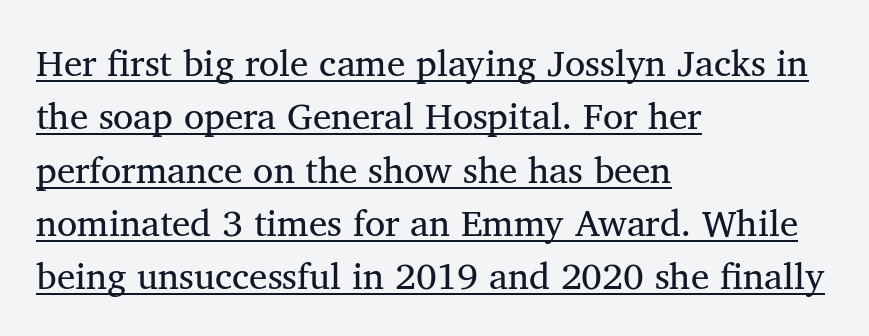
Each letter's strokes conclude with small projecting serifs. Check the space under the baseline: a stroke is drawn there. The characters are drawn with everyday or finer stroke widths. No italicization has been applied; the sample stays upright. Think of a printed novel: that variable character pitch is what you see here. Nothing unusual about the tracking: characters are spaced as the font intends.
